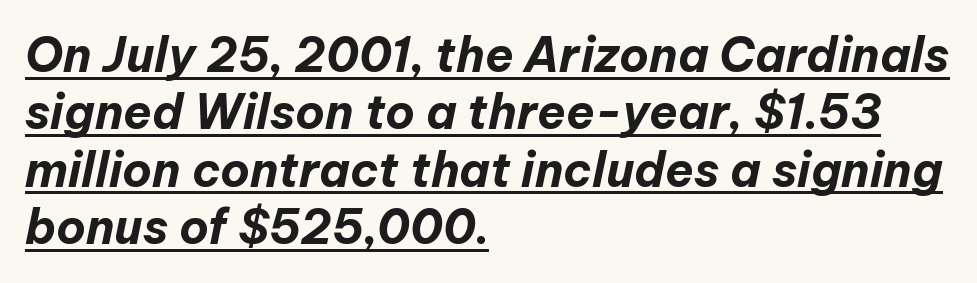
{"italic": "yes", "lean": "right", "slant_degrees": 12, "bold": "yes", "weight": "bold", "width": "normal", "stroke_contrast": "low", "x_height": "medium", "monospaced": "no", "underline": "yes", "align": "left", "line_spacing_ratio": 1.22, "letter_spacing": "normal", "letter_spacing_em": 0.0, "glyph_px": 47}
